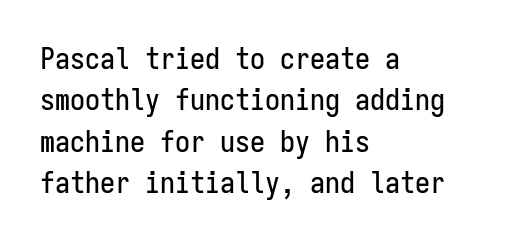
The image shows 30 px condensed sans-serif type, upright, monospaced; set left-aligned, normal line spacing (1.38x), normal letter spacing, not underlined; low stroke contrast and a medium x-height.
